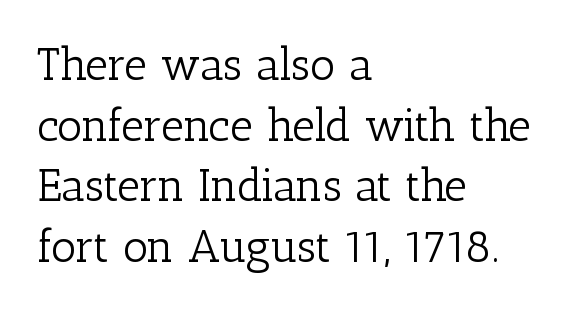
{"serif": "yes", "italic": "no", "bold": "no", "weight": "light", "width": "normal", "stroke_contrast": "low", "x_height": "medium", "monospaced": "no", "underline": "no", "align": "left", "line_spacing": "normal", "line_spacing_ratio": 1.35, "letter_spacing": "normal", "letter_spacing_em": 0.0, "glyph_px": 45}
